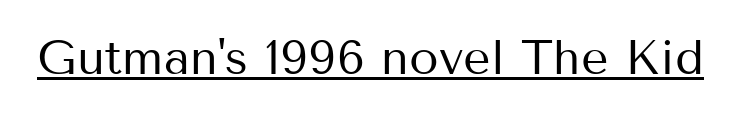
This is underlined copy, the kind a proofreader might mark for attention. Looks like regular typesetting: each glyph gets only the width it needs. The line texture is even and compact thanks to regular tracking. This is roman type, the default non-slanted kind.
